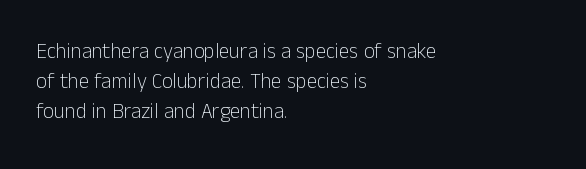
Compared with typical body copy, the letter spacing here is the same. The text block is weighted toward the left margin, trailing off unevenly rightward. The foot of each line stays bare and open. Evenly set lines give the paragraph a standard silhouette. Stroke thickness stays within the range of a standard reading face or lighter.
